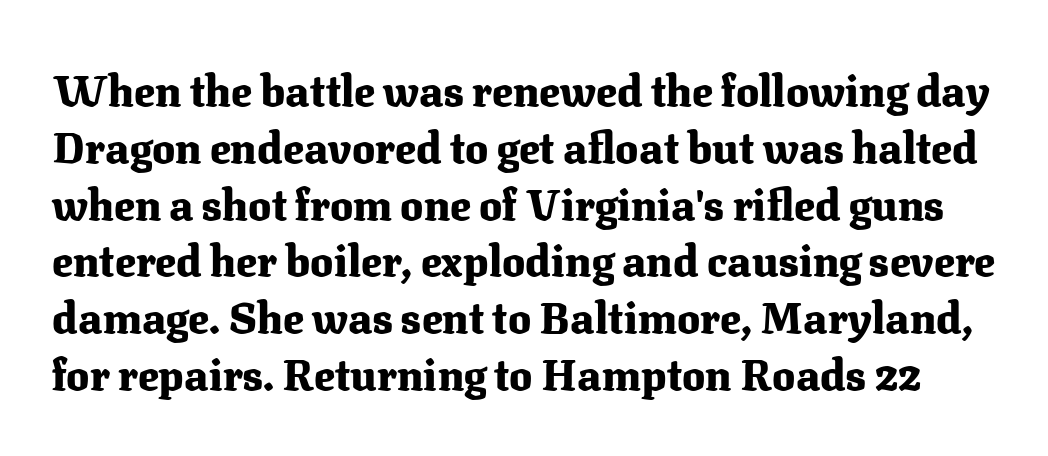
{"serif": "yes", "italic": "no", "bold": "yes", "weight": "heavy", "width": "normal", "stroke_contrast": "medium", "x_height": "medium", "monospaced": "no", "underline": "no", "line_spacing": "normal", "line_spacing_ratio": 1.32, "letter_spacing": "normal", "letter_spacing_em": 0.0, "glyph_px": 43}
